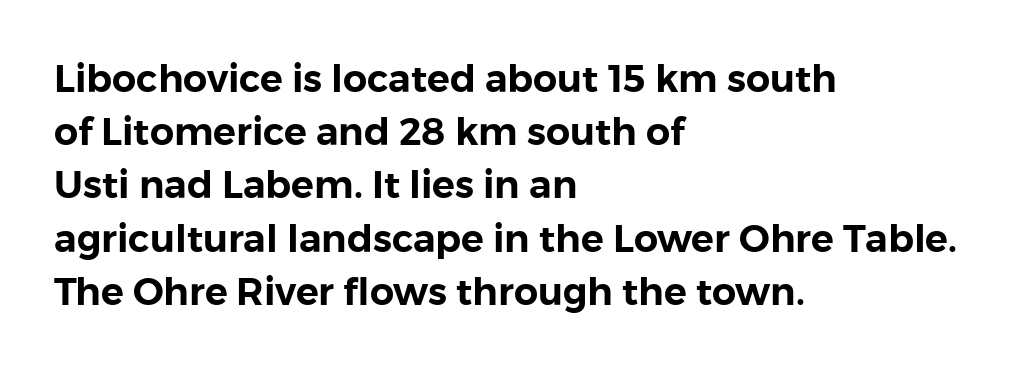
Q: Is the text italic (slanted)? A: No, it is upright.
Q: Is the typeface a serif or a sans-serif typeface? A: Sans-serif.
Q: Is the text underlined? A: No.
Q: How is the paragraph aligned? A: Left-aligned.
Q: Is the spacing between letters normal or unusually wide? A: Normal.
Q: Is the spacing between lines tight, normal or loose? A: Normal.
Q: Width (condensed, normal, or wide)? A: Normal.
Q: Stroke contrast? A: Low.
Q: x-height? A: Medium.
Q: Monospaced? A: No.
